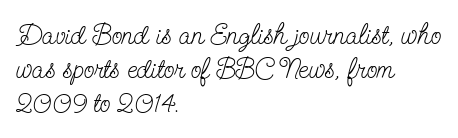
{"serif": "yes", "bold": "no", "weight": "light", "width": "condensed", "stroke_contrast": "low", "x_height": "small", "monospaced": "no", "underline": "no", "align": "left", "line_spacing_ratio": 1.21, "letter_spacing": "normal", "letter_spacing_em": 0.0, "glyph_px": 28}
